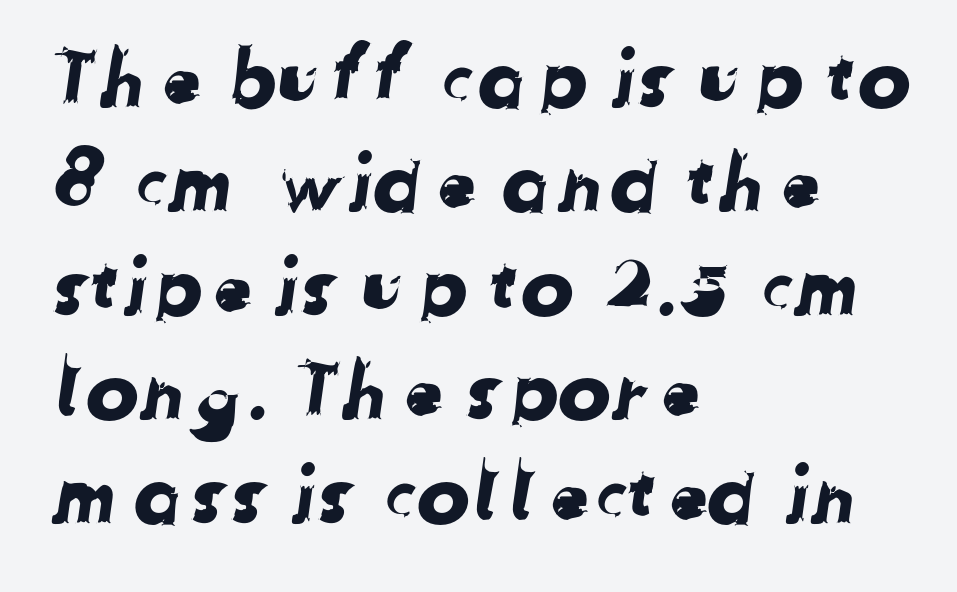
The image shows 80 px sans-serif type; set left-aligned, normal line spacing (1.3x), normal letter spacing, not underlined; low stroke contrast and a medium x-height.
